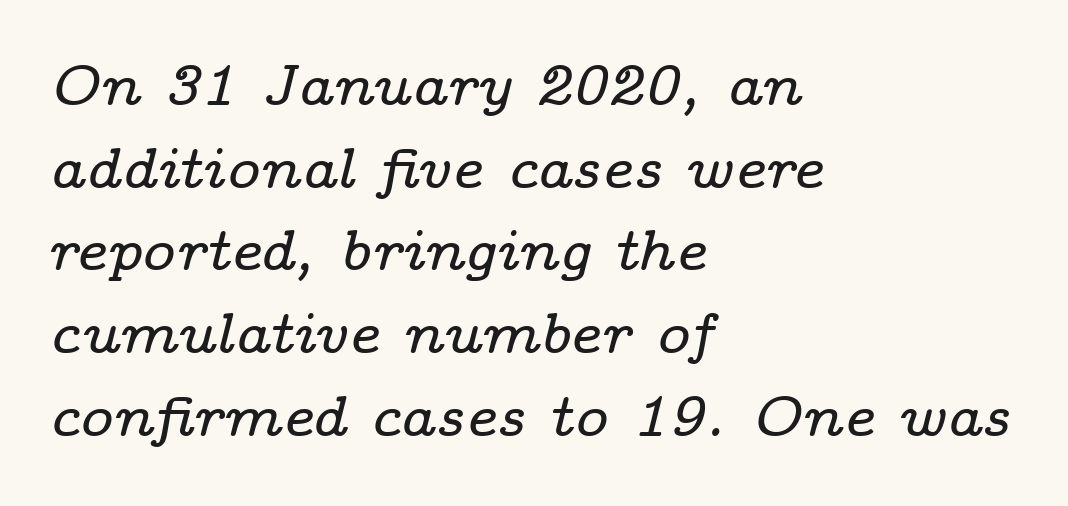
Q: Is the text italic (slanted)? A: Yes, it leans right by about 14 degrees.
Q: Is the typeface a serif or a sans-serif typeface? A: Serif.
Q: Is the text underlined? A: No.
Q: How is the paragraph aligned? A: Left-aligned.
Q: Is the spacing between letters normal or unusually wide? A: Normal.
Q: Is the spacing between lines tight, normal or loose? A: Normal.
Q: Width (condensed, normal, or wide)? A: Wide.
Q: Stroke contrast? A: Low.
Q: x-height? A: Medium.
Q: Monospaced? A: No.
